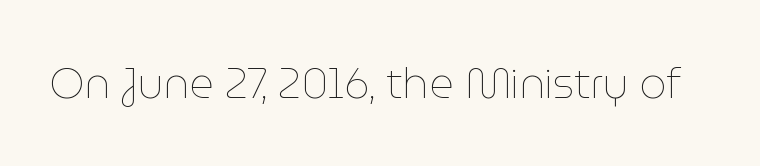
The image shows 42 px thin type, upright; set normal letter spacing, not underlined; low stroke contrast and a medium x-height.
